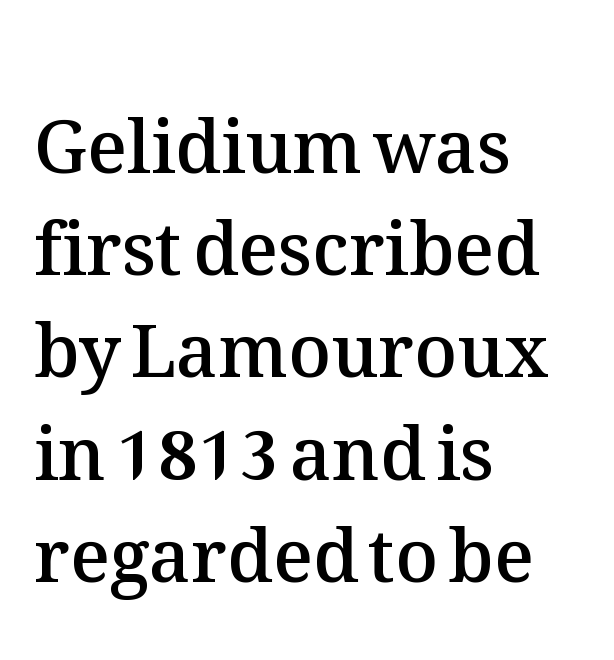
The image shows 73 px semibold type, upright; set left-aligned, normal line spacing (1.4x), normal letter spacing, not underlined; medium stroke contrast and a medium x-height.
